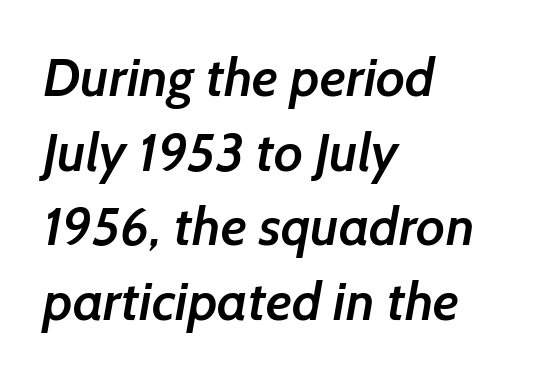
{"serif": "no", "bold": "semi", "weight": "semibold", "width": "normal", "stroke_contrast": "low", "x_height": "medium", "monospaced": "no", "underline": "no", "align": "left", "line_spacing": "normal", "line_spacing_ratio": 1.38, "letter_spacing": "normal", "letter_spacing_em": 0.0, "glyph_px": 54}
